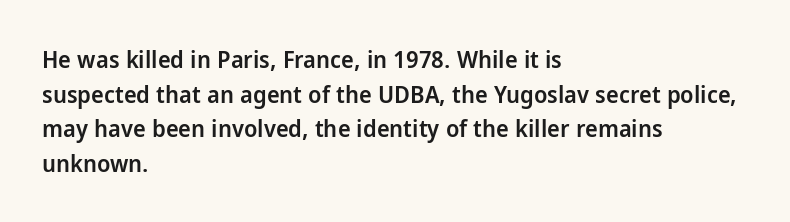
Inter-character spacing is left at the font's built-in metrics. Is there any slant? The stems are plumb. Reading down the block, your eye returns to a fixed left position each line. A semibold gives these letters moderate extra thickness, short of bold.
